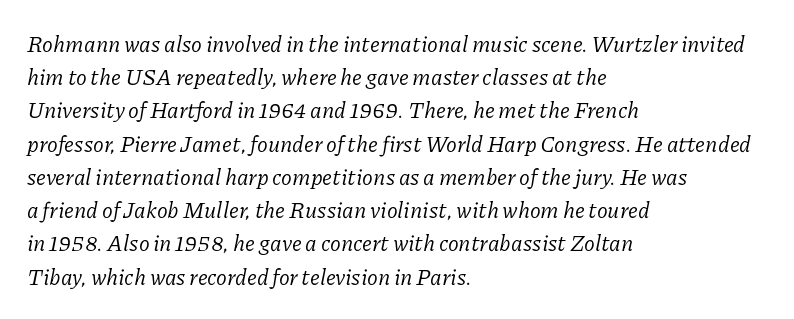
The image shows 22 px text type, italic (leaning right); set left-aligned, normal line spacing (1.51x), normal letter spacing, not underlined.
